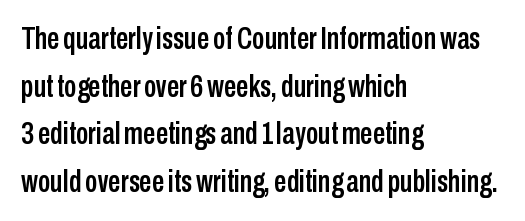
Q: Is the text italic (slanted)? A: No, it is upright.
Q: Is the typeface a serif or a sans-serif typeface? A: Sans-serif.
Q: Is the text underlined? A: No.
Q: How is the paragraph aligned? A: Left-aligned.
Q: Is the spacing between letters normal or unusually wide? A: Normal.
Q: Is the spacing between lines tight, normal or loose? A: Normal.
Q: Width (condensed, normal, or wide)? A: Condensed.
Q: Stroke contrast? A: Low.
Q: x-height? A: Medium.
Q: Monospaced? A: No.
